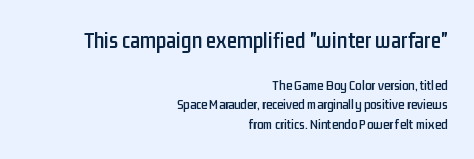
The image shows 23 px text type, upright; set right-aligned, normal line spacing (1.38x), normal letter spacing, not underlined; the first (top) block is 1.64x larger.
